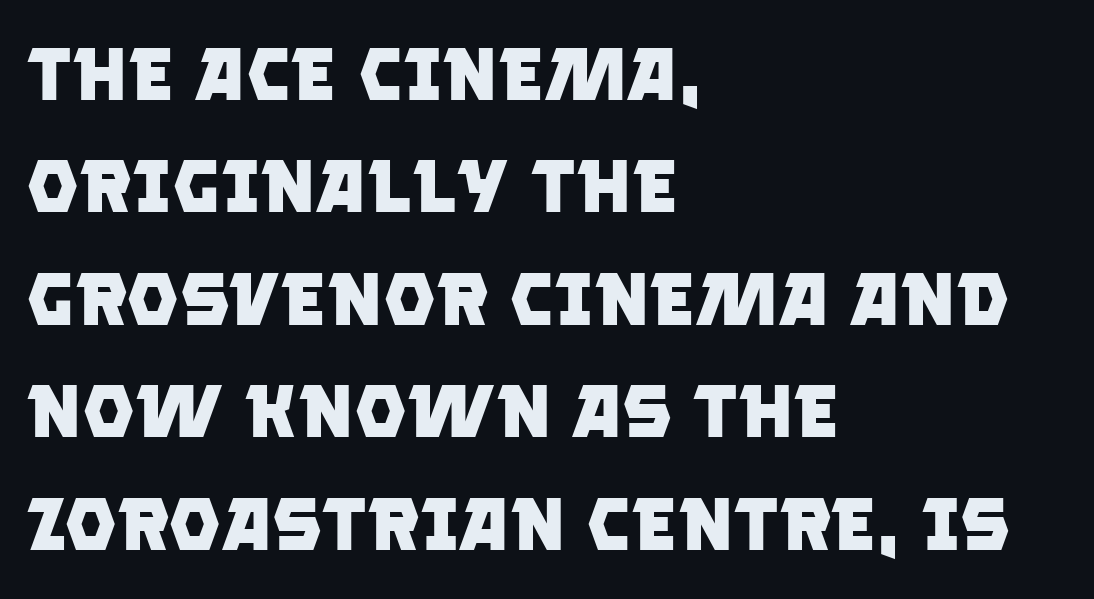
Q: Is the text bold? A: Yes.
Q: Is the typeface a serif or a sans-serif typeface? A: Sans-serif.
Q: Is the text underlined? A: No.
Q: How is the paragraph aligned? A: Left-aligned.
Q: Is the spacing between letters normal or unusually wide? A: Normal.
Q: Is the spacing between lines tight, normal or loose? A: Normal.
Q: Width (condensed, normal, or wide)? A: Normal.
Q: Stroke contrast? A: Low.
Q: x-height? A: Large.
Q: Monospaced? A: No.
